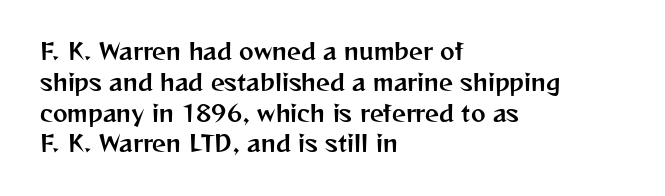
{"italic": "no", "underline": "no", "align": "left", "line_spacing": "normal", "line_spacing_ratio": 1.4, "letter_spacing": "normal", "letter_spacing_em": 0.0, "glyph_px": 22}
